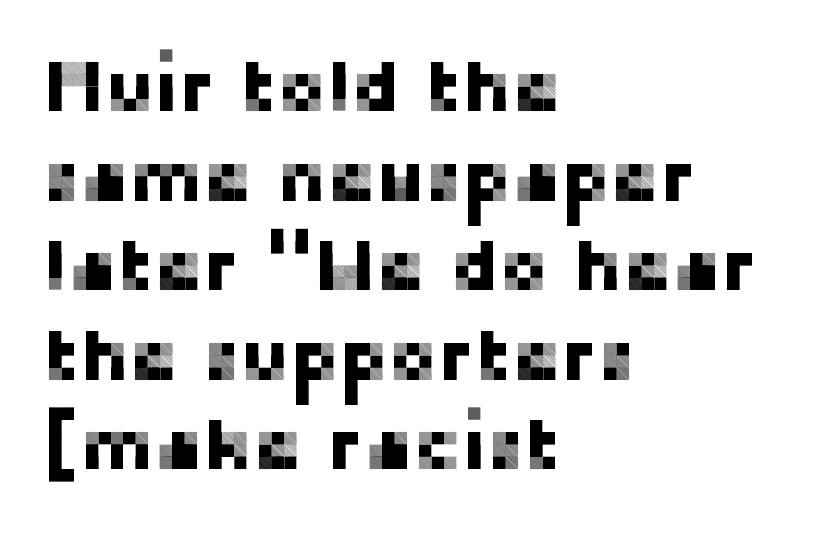
The image shows 74 px sans-serif type, upright; set left-aligned, line spacing 1.21x, normal letter spacing, not underlined; low stroke contrast and a medium x-height.
